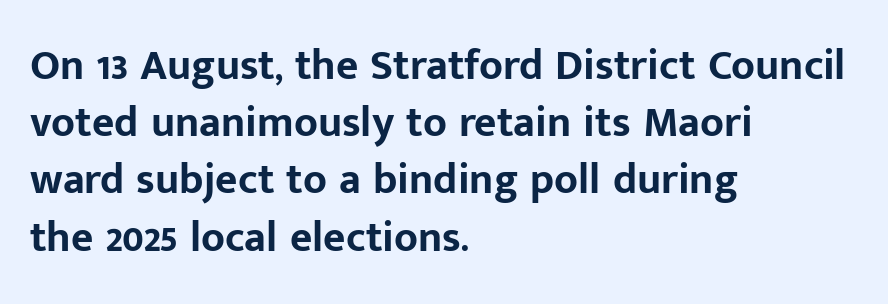
Q: Is the text bold? A: Yes.
Q: Is the text italic (slanted)? A: No, it is upright.
Q: Is the typeface a serif or a sans-serif typeface? A: Sans-serif.
Q: Is the text underlined? A: No.
Q: How is the paragraph aligned? A: Left-aligned.
Q: Is the spacing between letters normal or unusually wide? A: Normal.
Q: Is the spacing between lines tight, normal or loose? A: Normal.
Q: Width (condensed, normal, or wide)? A: Normal.
Q: Stroke contrast? A: Low.
Q: x-height? A: Medium.
Q: Monospaced? A: No.
